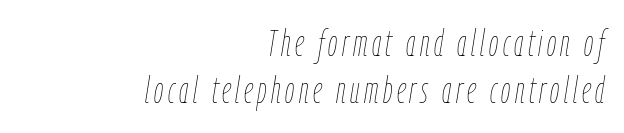
Q: Is the text bold? A: No.
Q: Is the text italic (slanted)? A: Yes, it leans right by about 9 degrees.
Q: Is the text underlined? A: No.
Q: How is the paragraph aligned? A: Right-aligned.
Q: Is the spacing between lines tight, normal or loose? A: Normal.
Q: Width (condensed, normal, or wide)? A: Condensed.
Q: Stroke contrast? A: Low.
Q: x-height? A: Medium.
Q: Monospaced? A: No.
